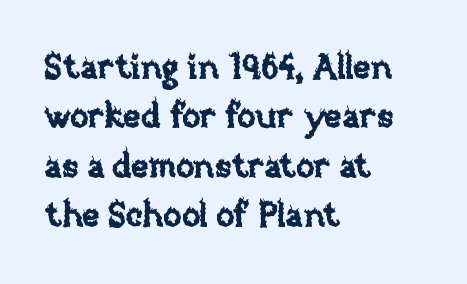
The image shows 34 px text type, upright; set left-aligned, normal line spacing (1.45x), normal letter spacing, not underlined; low stroke contrast and a large x-height.
